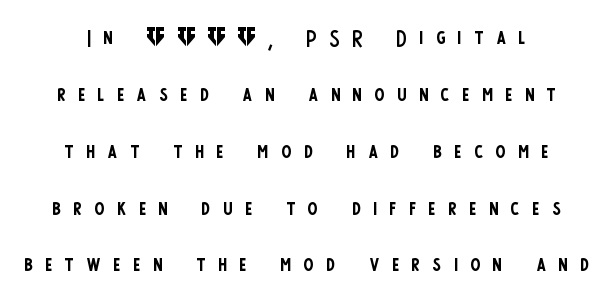
{"serif": "no", "italic": "no", "bold": "no", "weight": "regular", "width": "condensed", "stroke_contrast": "low", "x_height": "large", "monospaced": "no", "underline": "no", "line_spacing": "loose", "line_spacing_ratio": 1.96, "letter_spacing": "wide", "letter_spacing_em": 0.44, "glyph_px": 29}
